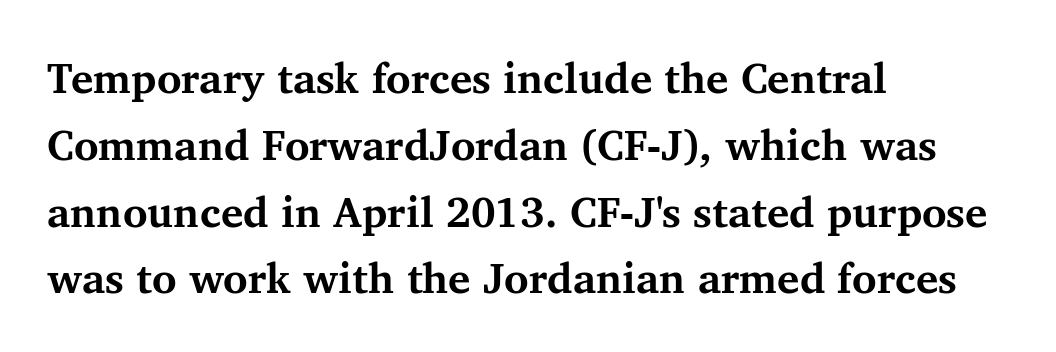
No italicization has been applied; the sample stays upright. Words appear dense and cohesive because spacing is normal. Reading down the column, the eye jumps a familiar distance to each next line. Type style note: has serifs. If you drew a ruler down the left edge, every line would touch it.
